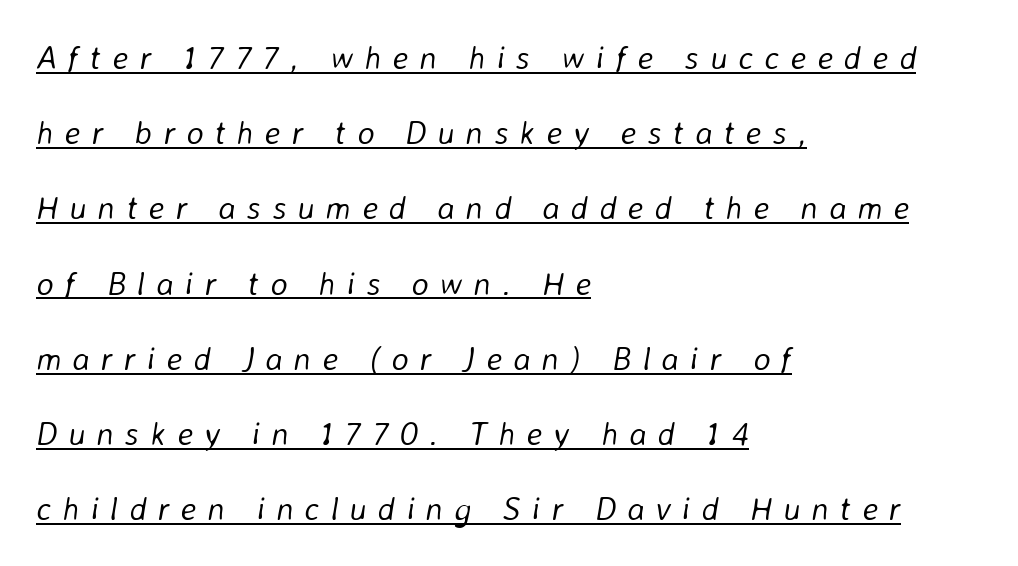
The image shows 33 px light type, italic (leaning right); set left-aligned, loose line spacing (2.28x), unusually wide letter spacing (+0.33 em), underlined; low stroke contrast and a medium x-height.
